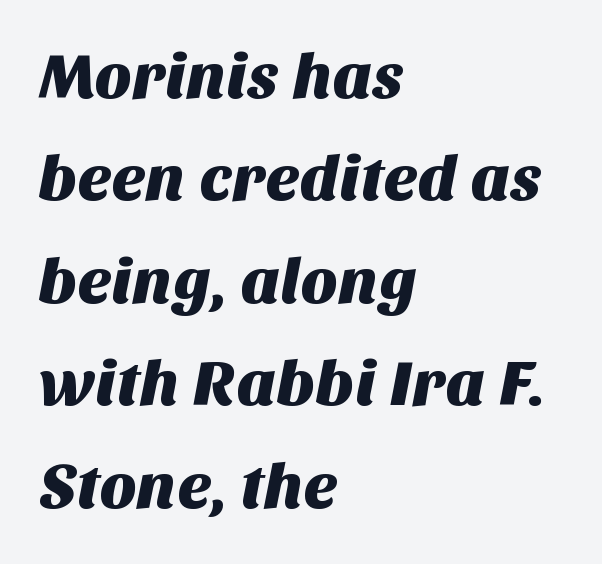
The image shows 64 px sans-serif type; set left-aligned, normal line spacing (1.6x), normal letter spacing, not underlined; medium stroke contrast and a large x-height.
